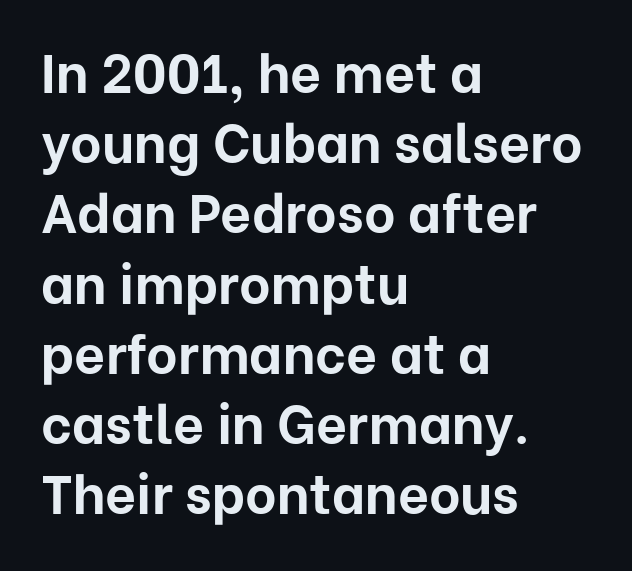
This rendering uses left alignment, leaving the right contour irregular. Stroke thickness is high; the sample reads as a true bold. The letters carry no serifs — their stems end cleanly without finishing strokes. Regarding leading, the lines here are spaced in the standard way. This sample uses plain, unmodified letter spacing.
